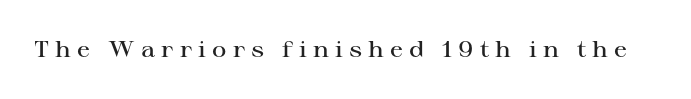
The image shows 22 px text type, upright; set unusually wide letter spacing (+0.28 em), not underlined.
